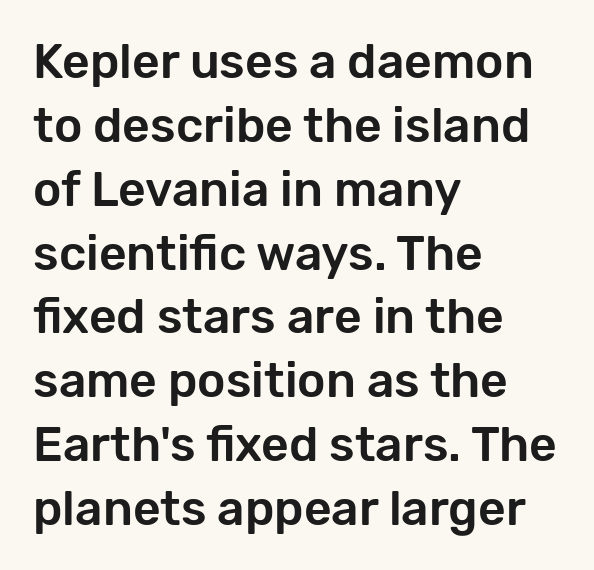
{"serif": "no", "italic": "no", "width": "normal", "stroke_contrast": "low", "x_height": "medium", "monospaced": "no", "underline": "no", "align": "left", "line_spacing": "normal", "line_spacing_ratio": 1.33, "letter_spacing": "normal", "letter_spacing_em": 0.0, "glyph_px": 48}
